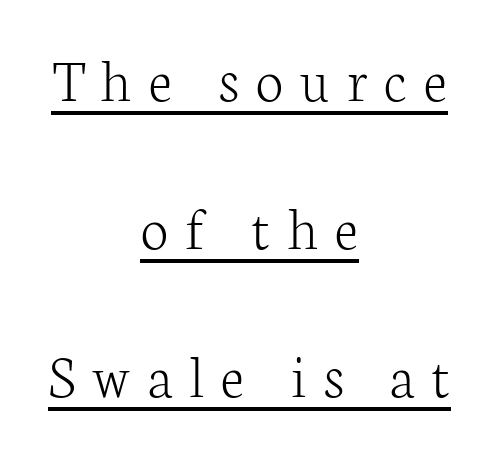
Q: Is the text bold? A: No.
Q: Is the text italic (slanted)? A: No, it is upright.
Q: Is the typeface a serif or a sans-serif typeface? A: Serif.
Q: Is the text underlined? A: Yes.
Q: How is the paragraph aligned? A: Centered.
Q: Is the spacing between letters normal or unusually wide? A: Unusually wide.
Q: Is the spacing between lines tight, normal or loose? A: Loose.
Q: Width (condensed, normal, or wide)? A: Normal.
Q: Stroke contrast? A: Low.
Q: x-height? A: Medium.
Q: Monospaced? A: No.
